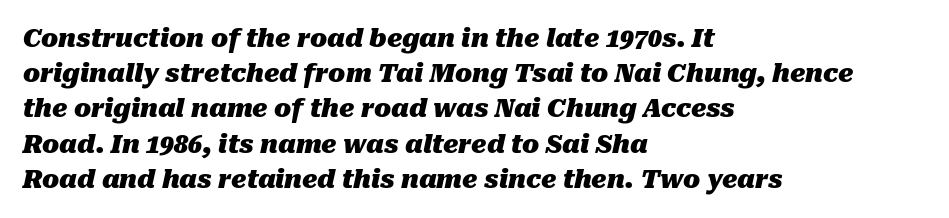
If you drew a ruler down the left edge, every line would touch it. The rows are spaced the way most documents space them. Heavy-handed strokes throughout: this text is bold. These lines keep a tight, regular rhythm from letter to letter. The rendering applies a slant to the glyphs. The foot of each line stays bare and open.
